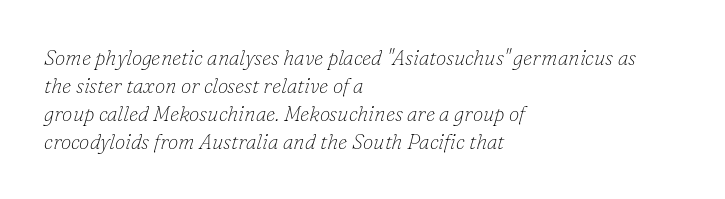
Vertical spacing — default. On a weight scale, this lands at 450 or below. Alignment: flush left. Looking at the ascenders, they clearly lean. Just letters on the line, the space beneath them empty.
